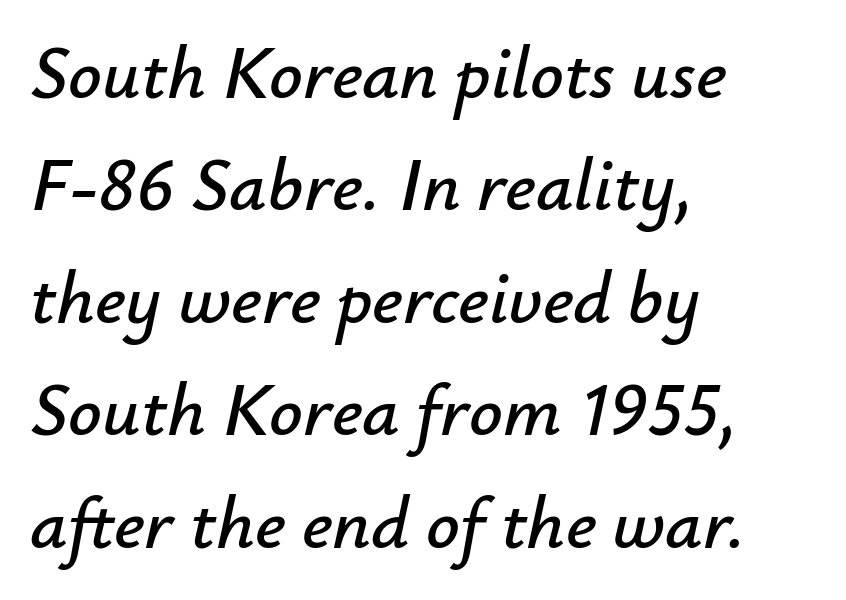
The image shows 74 px text type, italic (leaning right); set left-aligned, normal line spacing (1.52x), normal letter spacing, not underlined; low stroke contrast and a small x-height.
